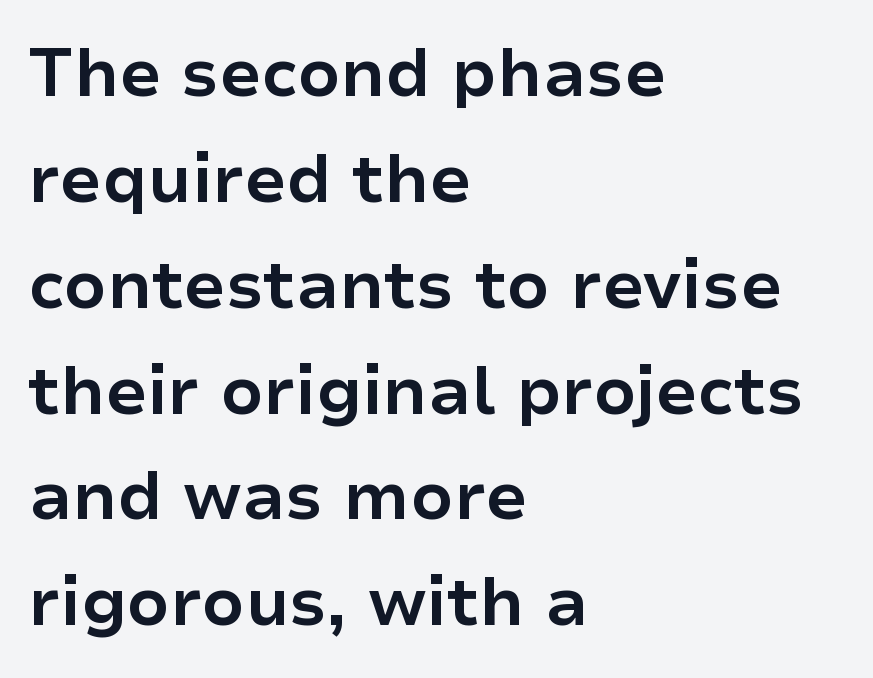
A typesetter would call this leading conventional body-copy spacing. The face used here is proportionally spaced, like ordinary book or web type. Descender tails drop into unmarked territory. Compared with a centered layout, this one pins lines to the left instead.
